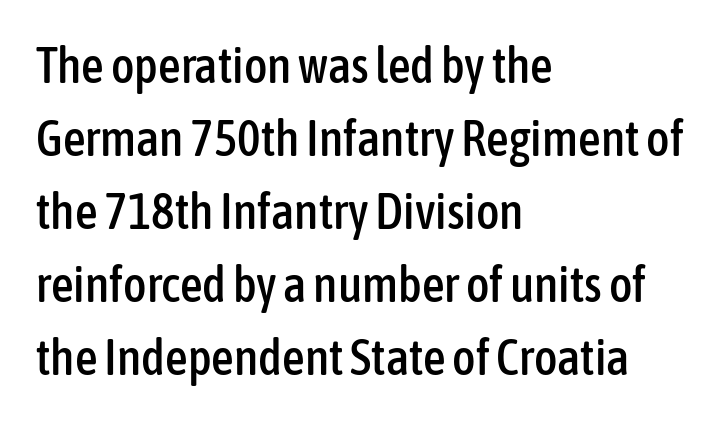
{"serif": "no", "italic": "no", "width": "condensed", "stroke_contrast": "low", "x_height": "medium", "monospaced": "no", "underline": "no", "align": "left", "line_spacing": "normal", "line_spacing_ratio": 1.46, "letter_spacing": "normal", "letter_spacing_em": 0.0, "glyph_px": 50}
